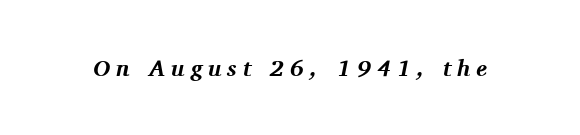
Q: Is the text bold? A: Yes.
Q: Is the text italic (slanted)? A: Yes, it leans right by about 11 degrees.
Q: Is the text underlined? A: No.
Q: Is the spacing between letters normal or unusually wide? A: Unusually wide.
